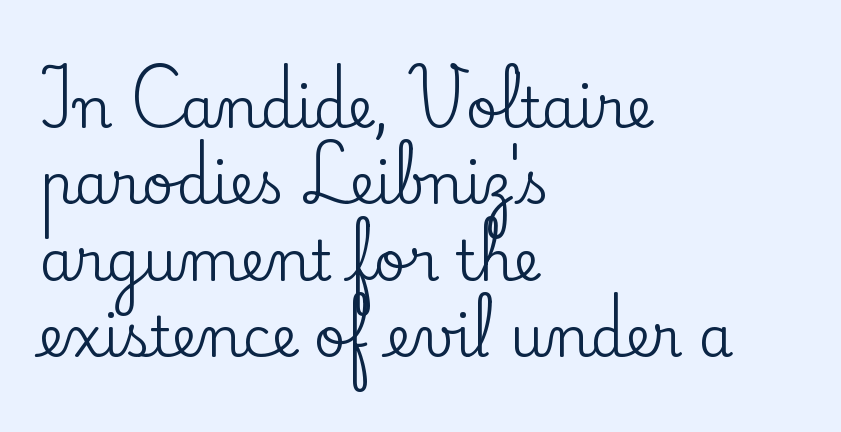
{"serif": "yes", "italic": "no", "width": "normal", "stroke_contrast": "low", "x_height": "small", "monospaced": "no", "underline": "no", "align": "left", "line_spacing": "normal", "line_spacing_ratio": 1.39, "letter_spacing": "normal", "letter_spacing_em": 0.0, "glyph_px": 55}
